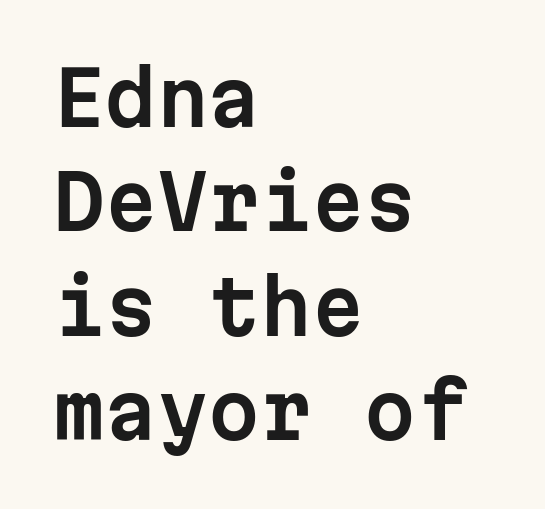
Honestly, the row spacing looks completely unremarkable. The type is set solid horizontally, with unmodified tracking. Note: no serifs on the glyphs. The lettering stays uniformly vertical, giving the passage a roman look. Rule under the text: the space is simply empty. Left-aligned paragraph, ragged on the right.
